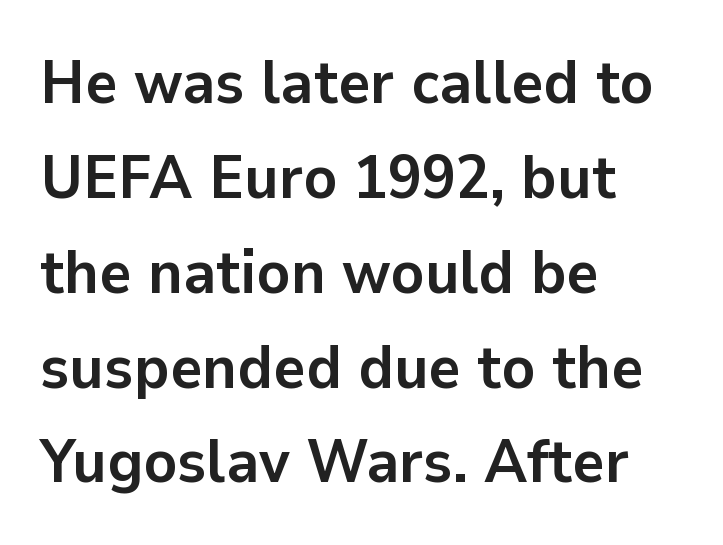
The font's upright variant was chosen for this text. The face used here is proportionally spaced, like ordinary book or web type. These lines stack with their left ends in a neat column. Rule under the text: the space is simply empty. The face used here has the dense, thick strokes of a bold.
